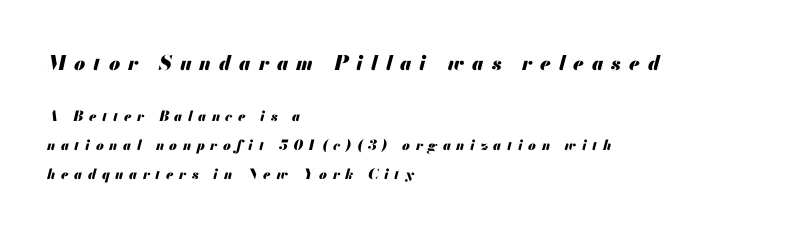
Does the lettering tilt? It does — this is italic. This rendering widens character spacing well past its baseline value. Anything drawn beneath the words? Only blank space. Honestly, the rows look like they've been pulled way apart. As a designer I'd log this as weight 700, bold. Leftover space on each line is placed entirely after the last word.
